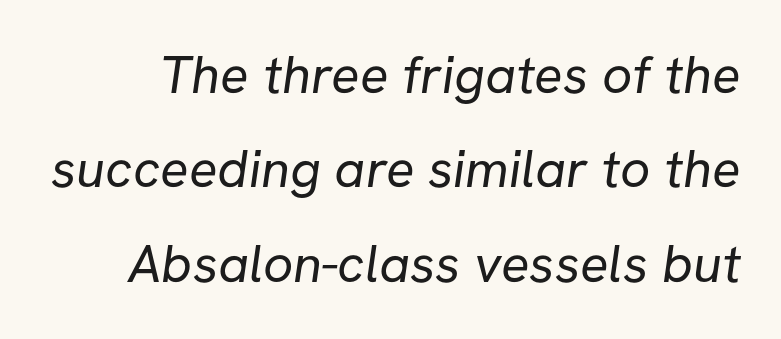
The image shows 53 px regular-weight sans-serif type; set line spacing 1.78x, normal letter spacing, not underlined; low stroke contrast and a medium x-height.
